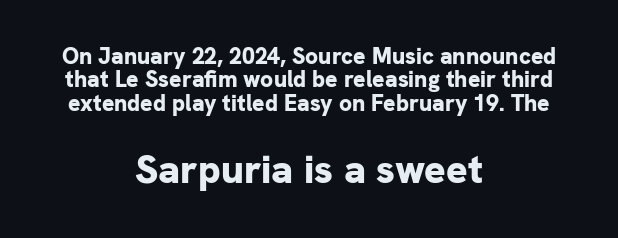
The image shows 40 px bold sans-serif type, upright; set centered, tight line spacing (1.02x), normal letter spacing, not underlined; the second (bottom) block is 1.74x larger; low stroke contrast and a medium x-height.
